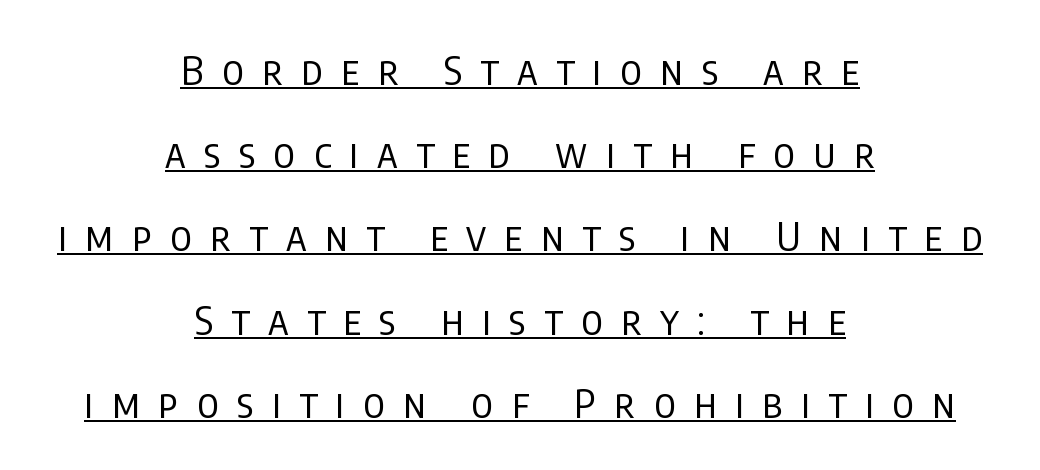
Beneath each row of characters lies a ruled line. Ordinary non-slanted type is in use. Leading: increased. Nope, no serifs anywhere on these letters. The typesetting does not lean heavy: it is not bold. Is this a fixed-width face? No — the glyphs have proportional, varying widths.
